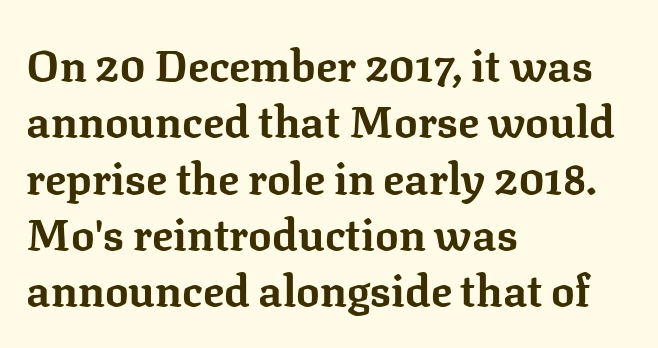
The line texture is even and compact thanks to regular tracking. The string is rendered with underlining switched off. A typesetter would label this face a serif. You'd pick this weight for a headline — it's a proper bold. The rendering uses natural spacing where letterforms have individual widths.
